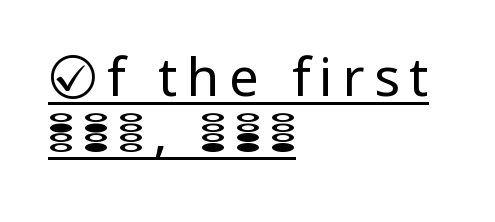
{"serif": "no", "italic": "no", "bold": "no", "weight": "regular", "width": "normal", "stroke_contrast": "low", "x_height": "medium", "monospaced": "no", "underline": "yes", "align": "left", "line_spacing": "tight", "line_spacing_ratio": 1.05, "glyph_px": 53}
